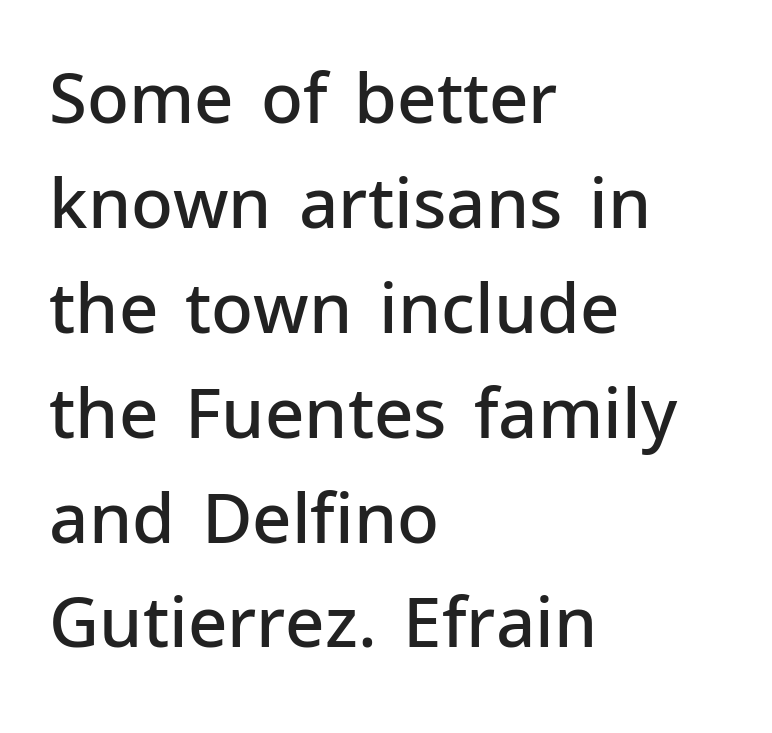
{"serif": "no", "italic": "no", "bold": "semi", "weight": "semibold", "width": "normal", "stroke_contrast": "low", "x_height": "medium", "monospaced": "no", "underline": "no", "align": "left", "line_spacing": "normal", "line_spacing_ratio": 1.52, "letter_spacing": "normal", "letter_spacing_em": 0.0, "glyph_px": 69}
